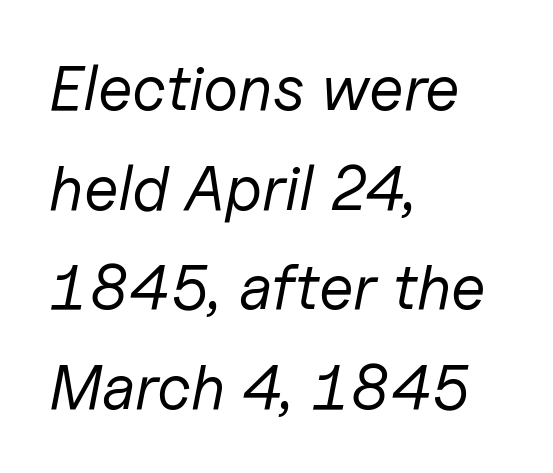
The image shows 63 px regular-weight type, italic (leaning right); set left-aligned, normal line spacing (1.58x), normal letter spacing, not underlined; low stroke contrast and a medium x-height.
